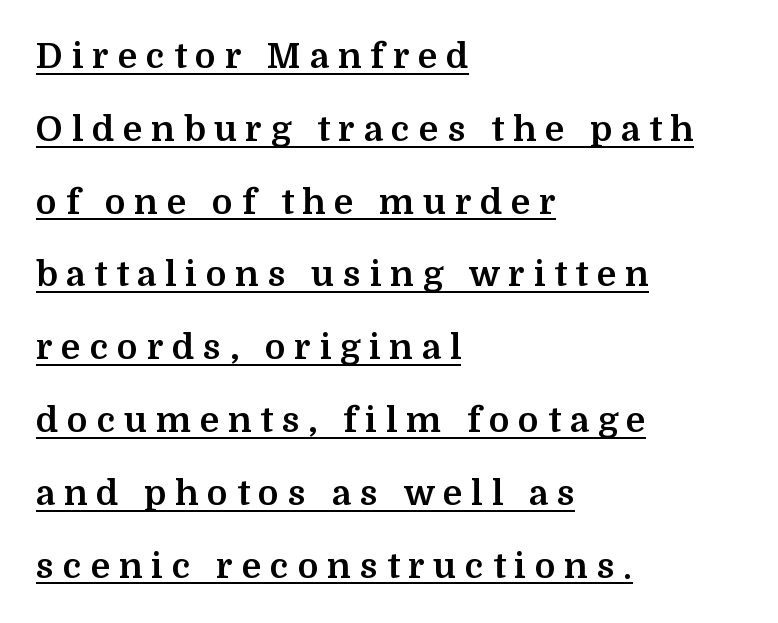
The image shows 35 px bold serif type, upright; set left-aligned, loose line spacing (2.08x), unusually wide letter spacing (+0.25 em), underlined; medium stroke contrast and a medium x-height.
